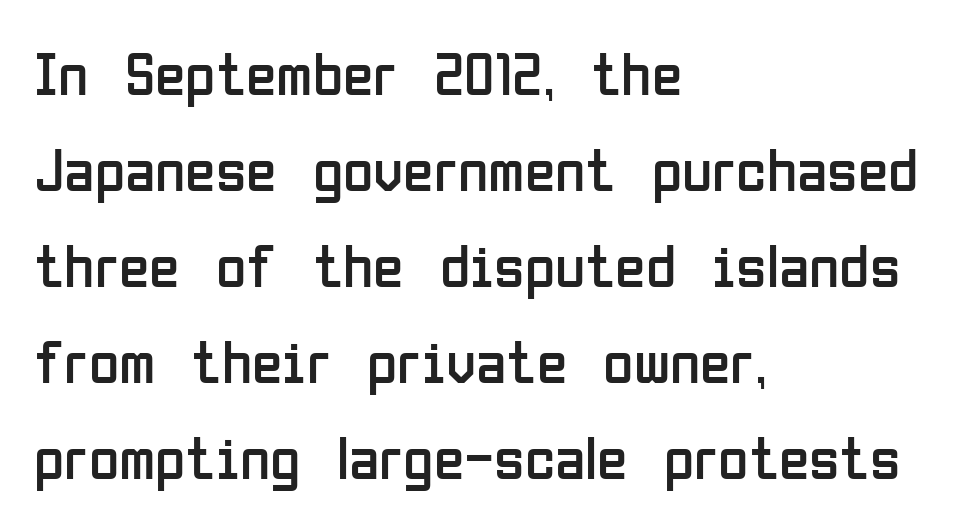
The image shows 62 px regular-weight, condensed sans-serif type, upright; set left-aligned, normal line spacing (1.55x), normal letter spacing, not underlined; low stroke contrast and a medium x-height.
